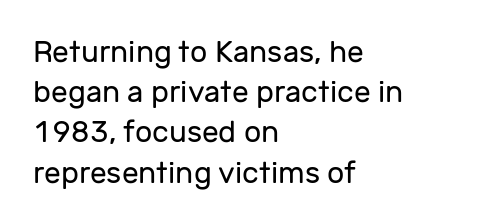
Is the block centered? No — it sits flush against the left margin. Beneath every word, the page is bare. Grotesque or geometric, the face here clearly has no serifs. Look at the tracking — it's just the regular setting, nothing added. Line spacing here is normal. Here the designer chose a conventional face with non-uniform glyph widths.
